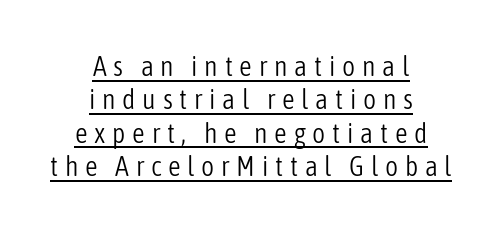
The image shows 28 px light, condensed sans-serif type, upright; set centered, line spacing 1.19x, unusually wide letter spacing (+0.24 em), underlined; low stroke contrast and a medium x-height.
